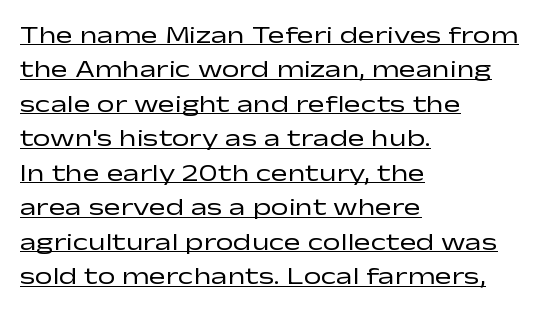
{"italic": "no", "bold": "no", "underline": "yes", "align": "left", "line_spacing": "normal", "line_spacing_ratio": 1.38, "letter_spacing": "normal", "letter_spacing_em": 0.0, "glyph_px": 25}
